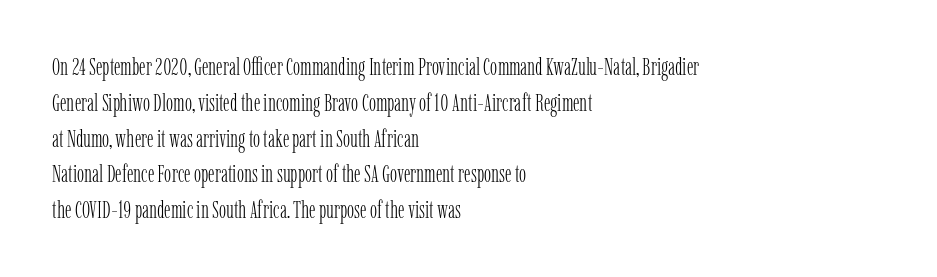
{"italic": "no", "bold": "no", "underline": "no", "align": "left", "line_spacing": "normal", "line_spacing_ratio": 1.49, "letter_spacing": "normal", "letter_spacing_em": 0.0, "glyph_px": 24}
